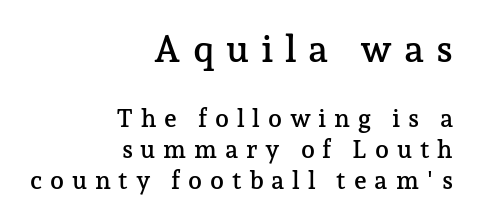
Upright lettering throughout. The designer went with a serif here, giving each stem small feet. A typesetter would call this proportional, since set widths differ per character. Short and long lines alike share a common ending point at right. Here the glyphs are tracked loosely, breaking word shapes into spaced letters. You get the large type first, then a drop to smaller type.
